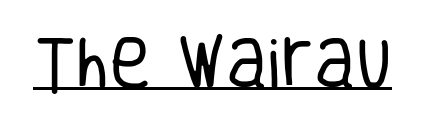
Q: Is the text bold? A: No.
Q: Is the text italic (slanted)? A: No, it is upright.
Q: Is the typeface a serif or a sans-serif typeface? A: Sans-serif.
Q: Is the text underlined? A: Yes.
Q: Is the spacing between letters normal or unusually wide? A: Normal.
Q: Width (condensed, normal, or wide)? A: Condensed.
Q: Stroke contrast? A: Low.
Q: x-height? A: Large.
Q: Monospaced? A: No.
